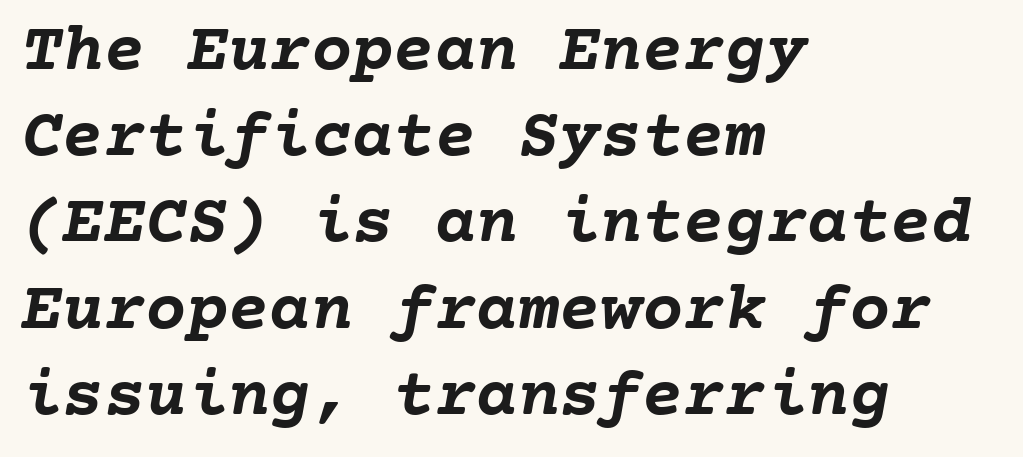
{"bold": "yes", "weight": "semibold", "width": "normal", "stroke_contrast": "low", "x_height": "medium", "monospaced": "yes", "underline": "no", "align": "left", "line_spacing": "normal", "line_spacing_ratio": 1.25, "letter_spacing": "normal", "letter_spacing_em": 0.0, "glyph_px": 69}
